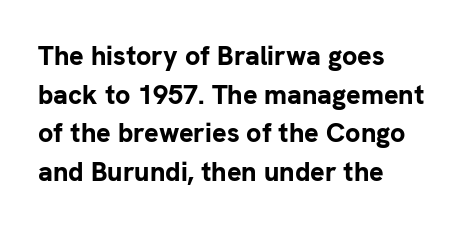
{"italic": "no", "bold": "yes", "underline": "no", "align": "left", "line_spacing": "normal", "line_spacing_ratio": 1.43, "letter_spacing": "normal", "letter_spacing_em": 0.0, "glyph_px": 27}
